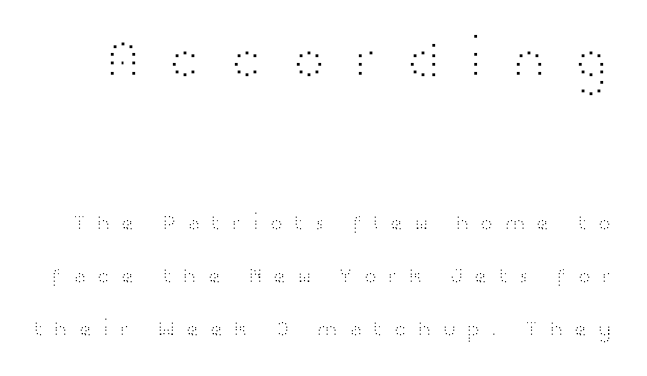
{"serif": "no", "italic": "no", "bold": "no", "weight": "light", "width": "wide", "stroke_contrast": "high", "x_height": "medium", "monospaced": "no", "underline": "no", "line_spacing": "loose", "line_spacing_ratio": 2.4, "letter_spacing": "wide", "letter_spacing_em": 0.44, "larger_block": "first", "size_ratio": 2.55, "glyph_px": 56}
